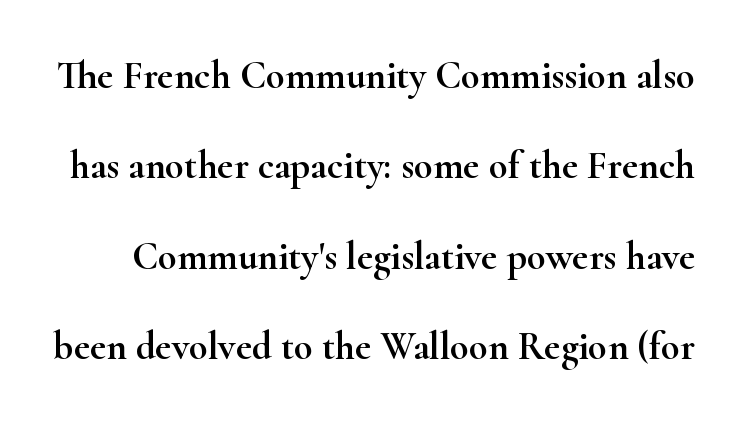
{"serif": "yes", "italic": "no", "width": "wide", "stroke_contrast": "high", "x_height": "small", "monospaced": "no", "underline": "no", "line_spacing": "loose", "line_spacing_ratio": 2.32, "letter_spacing": "normal", "letter_spacing_em": 0.0, "glyph_px": 39}
